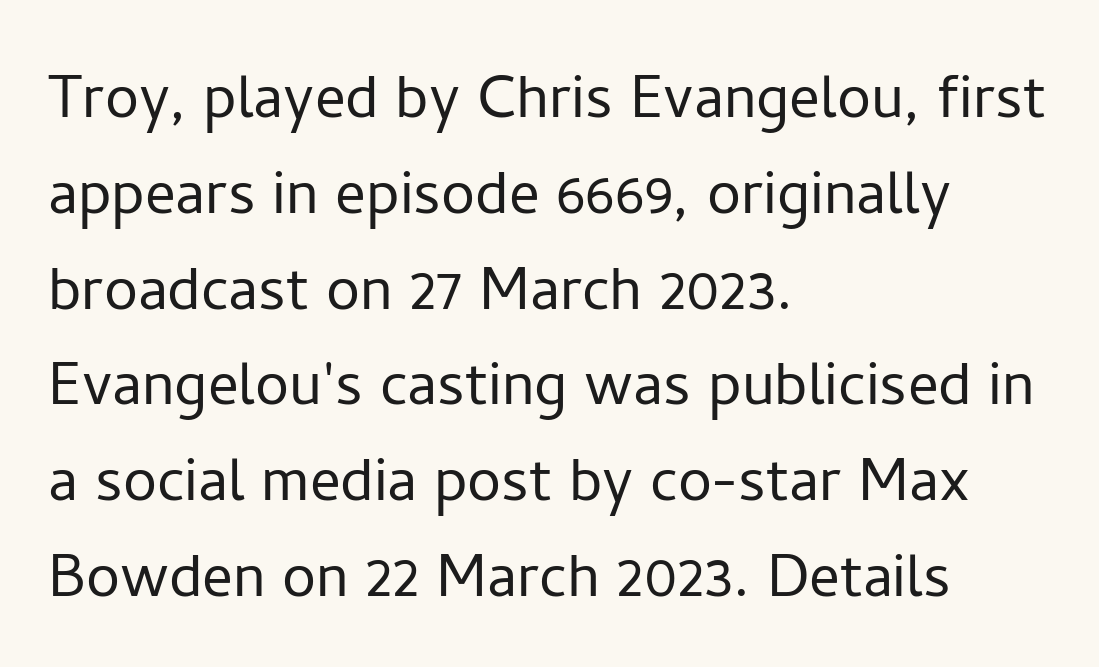
The image shows 76 px light sans-serif type, upright; set left-aligned, normal line spacing (1.26x), normal letter spacing, not underlined; low stroke contrast and a medium x-height.
